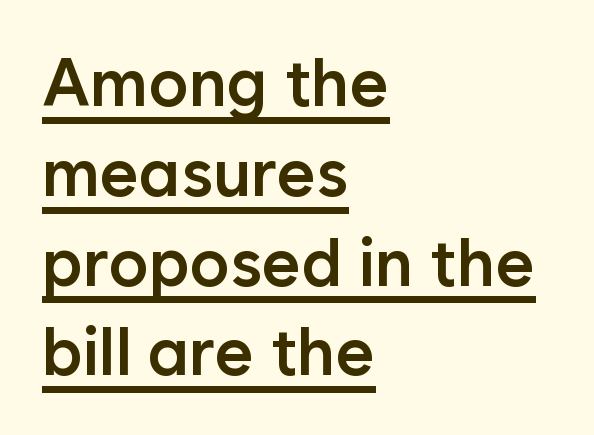
The image shows 67 px semibold sans-serif type, upright; set left-aligned, normal line spacing (1.34x), normal letter spacing, underlined; low stroke contrast and a medium x-height.
